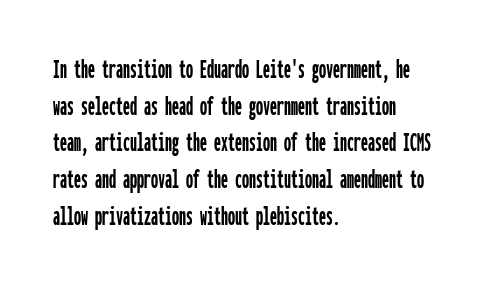
The face used here is monospaced, like something from a code editor. The face used here is rendered with its standard letterfit. Caption: multi-line text, flush left, ragged right. Lines of text with bare space underneath.
